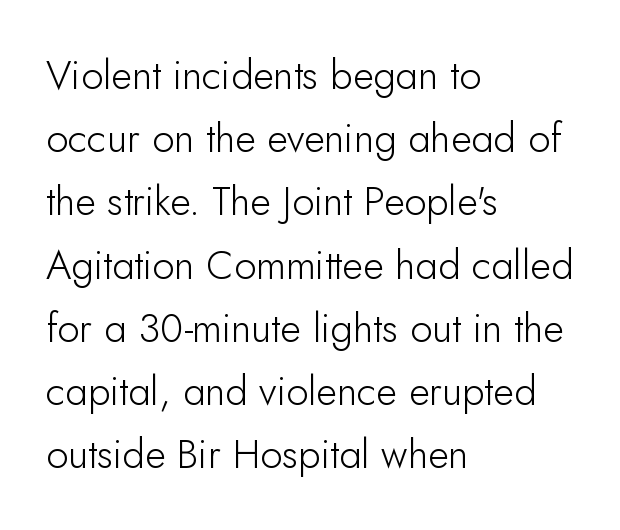
The passage shown stacks its lines at a standard gap. Beneath every word, the page is bare. Rendered with straight, roman letterforms. Stroke thickness stays within the range of a standard reading face or lighter. Horizontal alignment here is leftward, the default for most running prose. Unlike a traditional serif, this face leaves its strokes unadorned.
